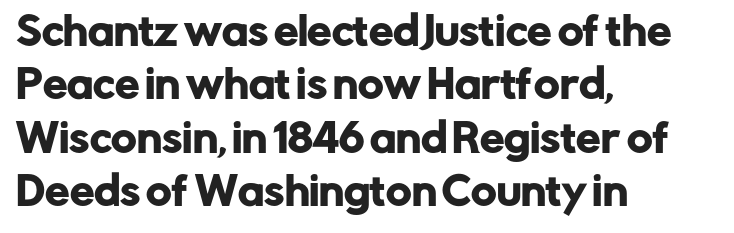
The image shows 39 px sans-serif type, upright; set left-aligned, normal line spacing (1.37x), normal letter spacing, not underlined; low stroke contrast and a medium x-height.
